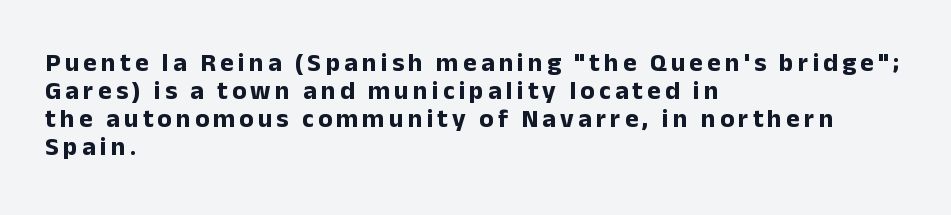
{"italic": "no", "bold": "yes", "underline": "no", "align": "left", "line_spacing": "tight", "line_spacing_ratio": 1.08, "glyph_px": 26}
